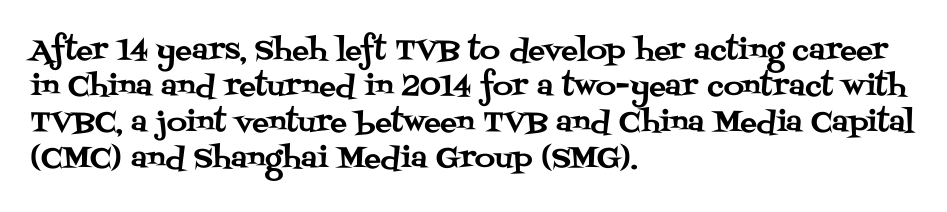
{"serif": "yes", "italic": "no", "width": "normal", "stroke_contrast": "medium", "x_height": "large", "monospaced": "no", "underline": "no", "align": "left", "line_spacing": "normal", "line_spacing_ratio": 1.29, "letter_spacing": "normal", "letter_spacing_em": 0.0, "glyph_px": 28}
